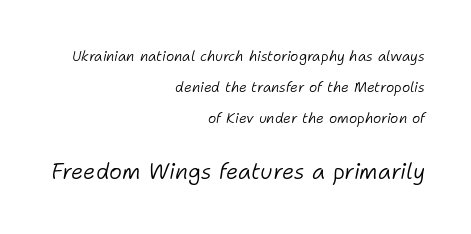
The image shows 22 px text type, italic (leaning right); set right-aligned, loose line spacing (2.2x), normal letter spacing, not underlined; the second (bottom) block is 1.57x larger.
